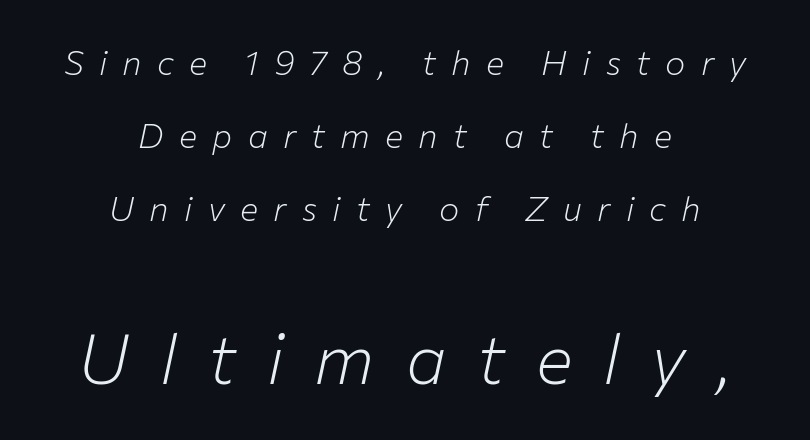
{"italic": "yes", "lean": "right", "slant_degrees": 12, "bold": "no", "weight": "light", "width": "normal", "stroke_contrast": "low", "x_height": "medium", "monospaced": "no", "underline": "no", "align": "center", "line_spacing": "loose", "line_spacing_ratio": 2.14, "letter_spacing": "wide", "letter_spacing_em": 0.45, "larger_block": "second", "size_ratio": 2.03, "glyph_px": 69}
